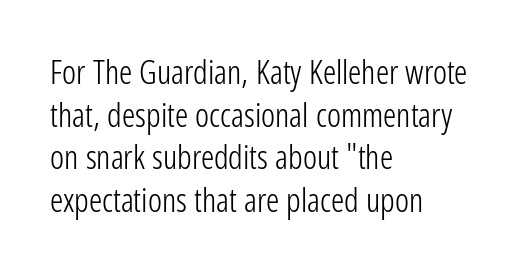
{"serif": "no", "italic": "no", "bold": "no", "weight": "light", "width": "condensed", "stroke_contrast": "low", "x_height": "medium", "monospaced": "no", "underline": "no", "align": "left", "line_spacing": "normal", "line_spacing_ratio": 1.29, "letter_spacing": "normal", "letter_spacing_em": 0.0, "glyph_px": 33}
